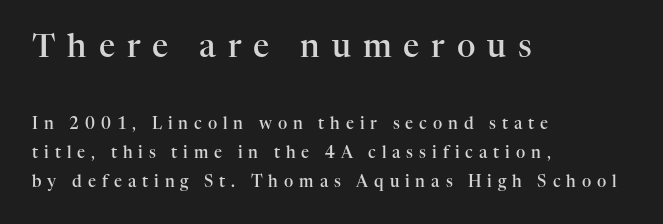
{"serif": "yes", "italic": "no", "bold": "semi", "weight": "semibold", "width": "normal", "stroke_contrast": "high", "x_height": "medium", "monospaced": "no", "underline": "no", "align": "left", "line_spacing_ratio": 1.82, "letter_spacing": "wide", "letter_spacing_em": 0.37, "larger_block": "first", "size_ratio": 2.0, "glyph_px": 32}
